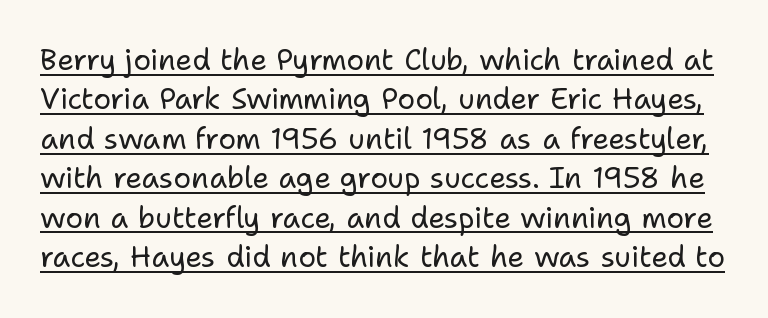
It's the straight-up-and-down kind of type. Here the designer chose a conventional face with non-uniform glyph widths. Classification — sans serif. Ink coverage per letter is moderate at most. Leading matches the norm, producing a regular column. A typographer would call this underscored text.
